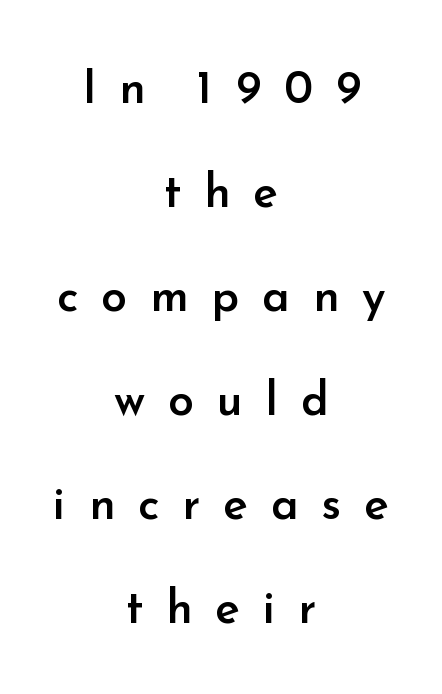
{"serif": "no", "italic": "no", "bold": "semi", "weight": "semibold", "width": "normal", "stroke_contrast": "low", "x_height": "small", "monospaced": "no", "underline": "no", "align": "center", "line_spacing": "loose", "line_spacing_ratio": 2.26, "letter_spacing": "wide", "letter_spacing_em": 0.5, "glyph_px": 46}
